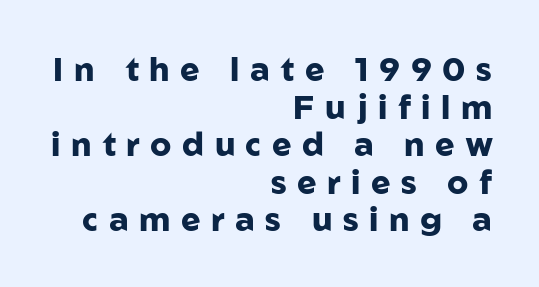
Q: Is the text bold? A: Yes.
Q: Is the text italic (slanted)? A: No, it is upright.
Q: Is the typeface a serif or a sans-serif typeface? A: Sans-serif.
Q: Is the text underlined? A: No.
Q: How is the paragraph aligned? A: Right-aligned.
Q: Is the spacing between letters normal or unusually wide? A: Unusually wide.
Q: Is the spacing between lines tight, normal or loose? A: Tight.
Q: Width (condensed, normal, or wide)? A: Normal.
Q: Stroke contrast? A: Low.
Q: x-height? A: Medium.
Q: Monospaced? A: No.
